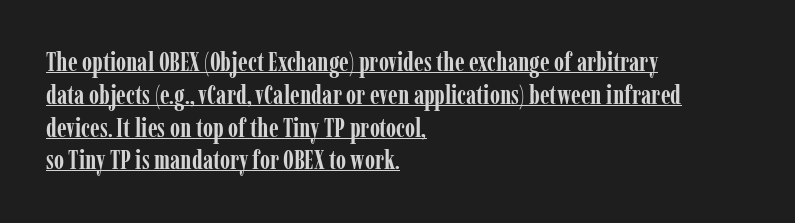
{"italic": "no", "bold": "yes", "underline": "yes", "align": "left", "line_spacing": "normal", "line_spacing_ratio": 1.26, "letter_spacing": "normal", "letter_spacing_em": 0.0, "glyph_px": 26}
